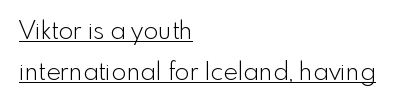
The image shows 25 px text type, upright; set left-aligned, normal line spacing (1.64x), normal letter spacing, underlined.
